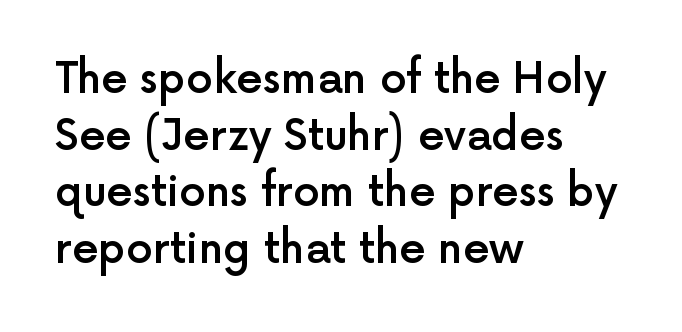
Q: Is the text bold? A: Semi-bold.
Q: Is the text italic (slanted)? A: No, it is upright.
Q: Is the typeface a serif or a sans-serif typeface? A: Sans-serif.
Q: Is the text underlined? A: No.
Q: How is the paragraph aligned? A: Left-aligned.
Q: Is the spacing between letters normal or unusually wide? A: Normal.
Q: Is the spacing between lines tight, normal or loose? A: Normal.
Q: Width (condensed, normal, or wide)? A: Normal.
Q: x-height? A: Medium.
Q: Monospaced? A: No.
